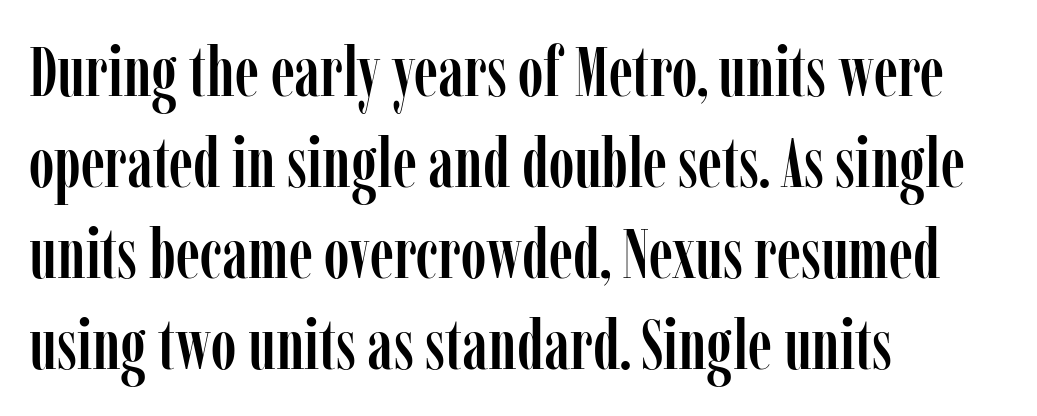
Q: Is the text italic (slanted)? A: No, it is upright.
Q: Is the typeface a serif or a sans-serif typeface? A: Serif.
Q: Is the text underlined? A: No.
Q: How is the paragraph aligned? A: Left-aligned.
Q: Is the spacing between letters normal or unusually wide? A: Normal.
Q: Is the spacing between lines tight, normal or loose? A: Normal.
Q: Width (condensed, normal, or wide)? A: Condensed.
Q: Stroke contrast? A: Low.
Q: x-height? A: Medium.
Q: Monospaced? A: No.
